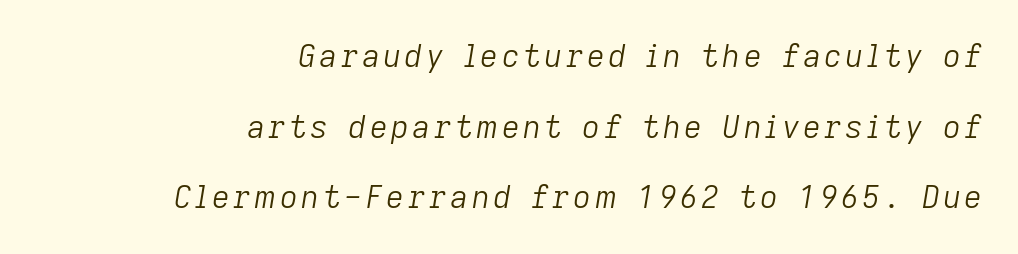
The font's italic variant was chosen for this text. One-word summary of the alignment: right. Plain, unruled lines of type. Varying glyph widths throughout — classic text-font behaviour. Notice the wide empty band between every row — that's loose leading.
